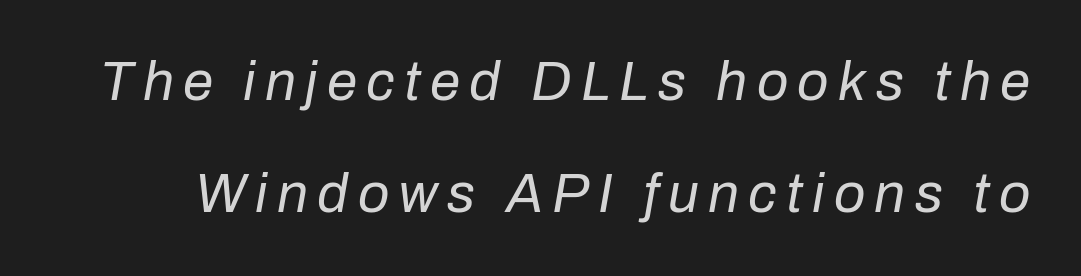
The image shows 55 px regular-weight type, italic (leaning right); set loose line spacing (2.04x), not underlined; low stroke contrast and a medium x-height.
